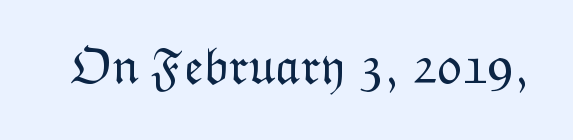
Q: Is the text bold? A: No.
Q: Is the text italic (slanted)? A: No, it is upright.
Q: Is the text underlined? A: No.
Q: Is the spacing between letters normal or unusually wide? A: Normal.
Q: Width (condensed, normal, or wide)? A: Normal.
Q: Stroke contrast? A: Low.
Q: x-height? A: Medium.
Q: Monospaced? A: No.
